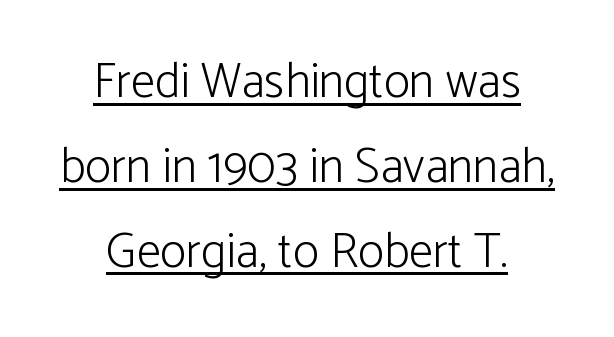
Q: Is the text bold? A: No.
Q: Is the text italic (slanted)? A: No, it is upright.
Q: Is the typeface a serif or a sans-serif typeface? A: Sans-serif.
Q: Is the text underlined? A: Yes.
Q: How is the paragraph aligned? A: Centered.
Q: Is the spacing between letters normal or unusually wide? A: Normal.
Q: Width (condensed, normal, or wide)? A: Normal.
Q: Stroke contrast? A: Low.
Q: x-height? A: Medium.
Q: Monospaced? A: No.
